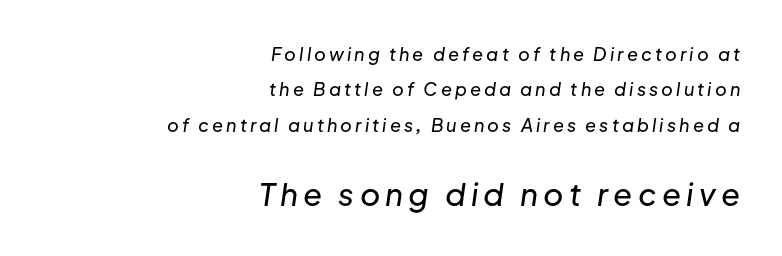
The image shows 31 px text type, italic (leaning right); set right-aligned, loose line spacing (1.97x), not underlined; the second (bottom) block is 1.72x larger; low stroke contrast and a medium x-height.
